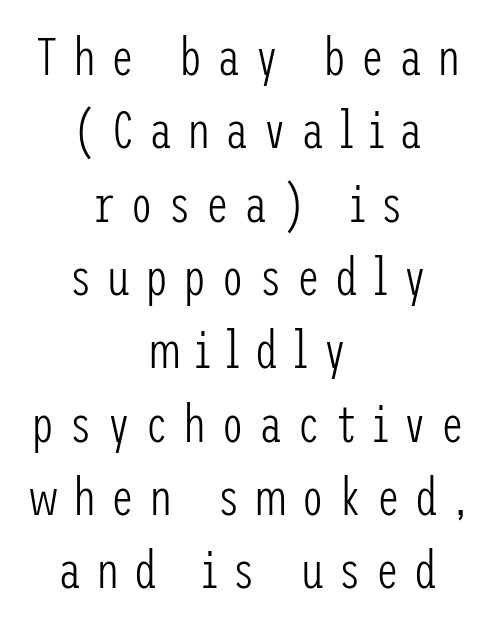
The image shows 52 px light, condensed sans-serif type, upright; set centered, normal line spacing (1.41x), unusually wide letter spacing (+0.28 em), not underlined; low stroke contrast and a medium x-height.
